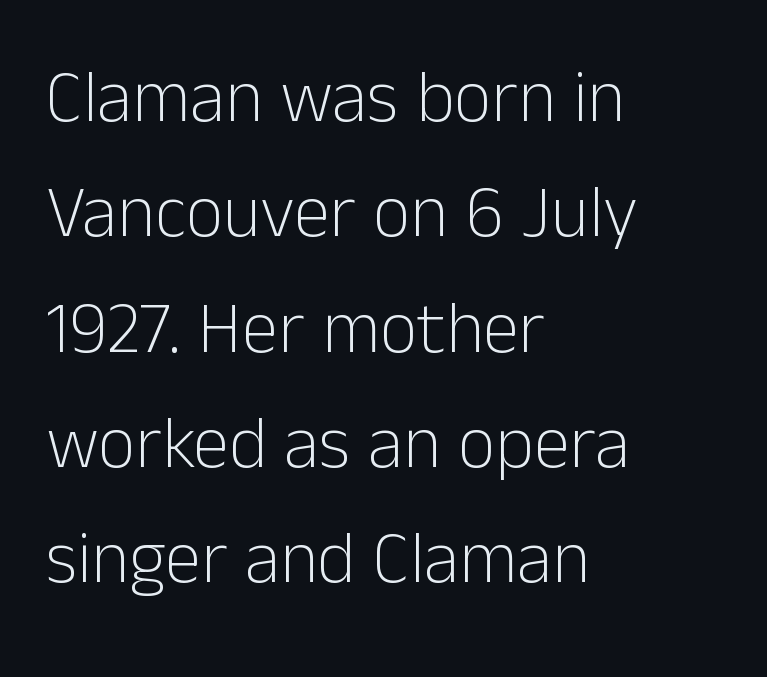
Note: no serifs on the glyphs. Is this a fixed-width face? No — the glyphs have proportional, varying widths. Standard letterfit; no display-style spreading of the glyphs. Students, observe: this is what conventionally led text looks like. Underline: absent.
